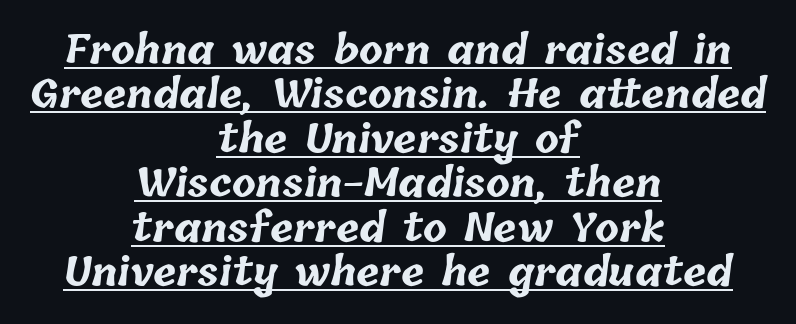
{"bold": "yes", "weight": "bold", "width": "normal", "stroke_contrast": "low", "x_height": "medium", "monospaced": "no", "underline": "yes", "align": "center", "line_spacing": "tight", "line_spacing_ratio": 1.14, "letter_spacing": "normal", "letter_spacing_em": 0.0, "glyph_px": 39}
